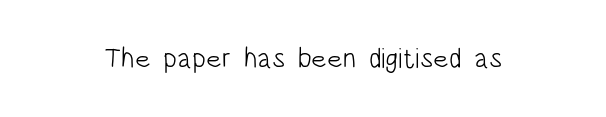
{"serif": "no", "italic": "no", "bold": "no", "weight": "light", "width": "condensed", "stroke_contrast": "low", "x_height": "large", "monospaced": "no", "underline": "no", "letter_spacing": "normal", "letter_spacing_em": 0.0, "glyph_px": 28}
